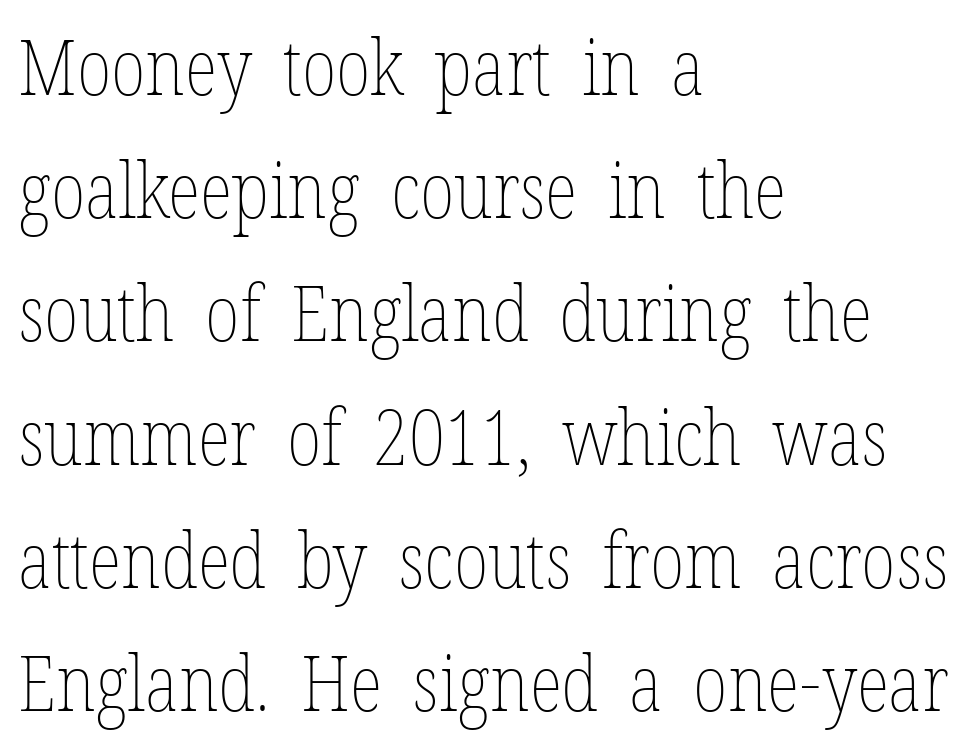
The font sits on the lighter half of the weight spectrum, regular included. The space beneath each line is pristine and unruled. These lines are set flush left with a ragged right edge. Do the characters align in a grid? No, the font is proportional. The passage shown stacks its lines at a standard gap.
